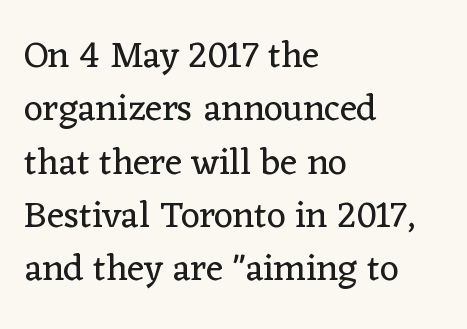
Horizontal bands of white between lines are of average thickness. The gaps between neighbouring characters are ordinary and unremarkable. The type sits square on the baseline with zero lean. Descender tails drop into unmarked territory.
